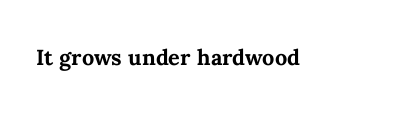
Q: Is the text bold? A: Yes.
Q: Is the text italic (slanted)? A: No, it is upright.
Q: Is the text underlined? A: No.
Q: Is the spacing between letters normal or unusually wide? A: Normal.
Q: Width (condensed, normal, or wide)? A: Normal.
Q: Stroke contrast? A: Medium.
Q: x-height? A: Medium.
Q: Monospaced? A: No.
